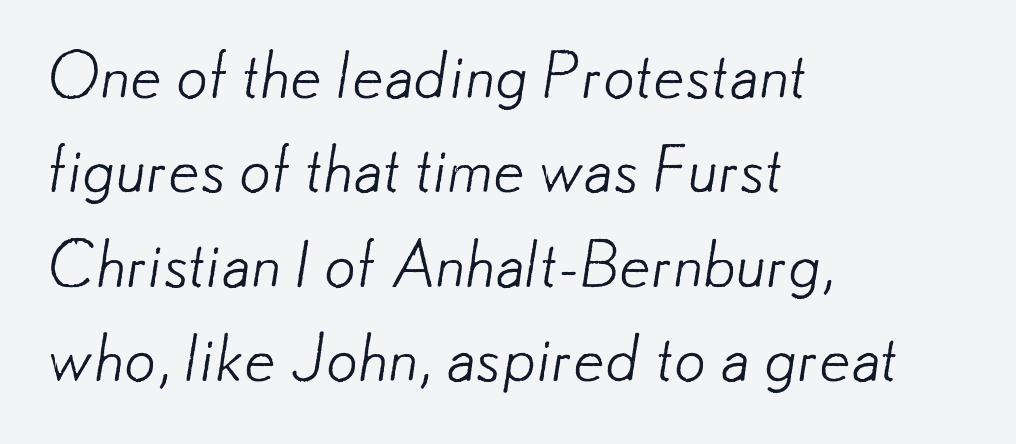
{"serif": "no", "bold": "no", "weight": "light", "width": "normal", "stroke_contrast": "low", "x_height": "small", "monospaced": "no", "underline": "no", "align": "left", "line_spacing": "normal", "line_spacing_ratio": 1.5, "letter_spacing": "normal", "letter_spacing_em": 0.0, "glyph_px": 63}
